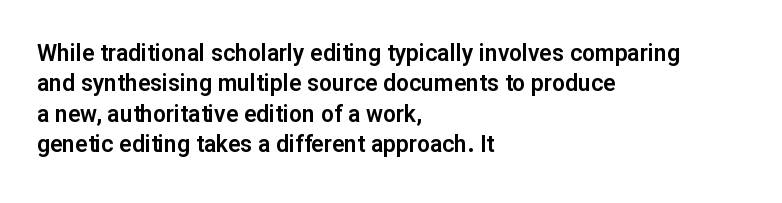
The image shows 23 px text type, upright; set left-aligned, normal line spacing (1.32x), normal letter spacing, not underlined.
